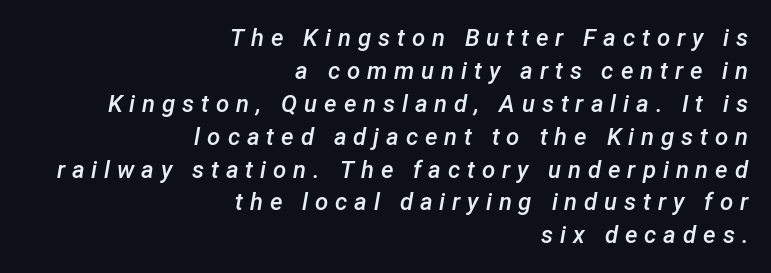
{"italic": "yes", "lean": "right", "slant_degrees": 12, "bold": "semi", "underline": "no", "align": "right", "line_spacing": "normal", "line_spacing_ratio": 1.37, "letter_spacing": "wide", "letter_spacing_em": 0.29, "glyph_px": 24}
